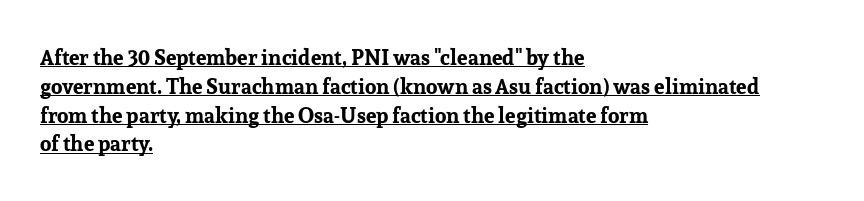
Does the leading feel generous? No, just average. The face used here has the dense, thick strokes of a bold. The rendering keeps characters at their native spacing. Characters remain perfectly vertical along every line. The passage is arranged the way most books set body copy — flush left.
